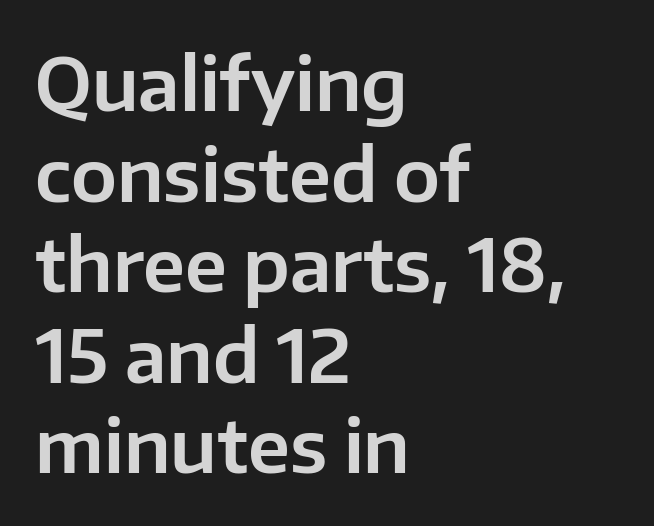
The image shows 73 px sans-serif type, upright; set left-aligned, line spacing 1.24x, normal letter spacing, not underlined; low stroke contrast and a medium x-height.
